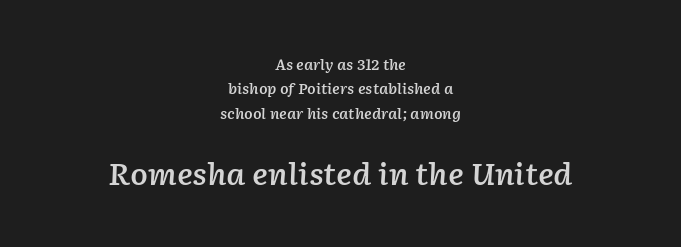
The letters advance in unequal steps, a hallmark of proportional type. There's an unmistakable incline to the writing here. The letters in the lower block stand taller than those in the block above. The lines in this sample share a center point and differ in where they start and stop. The letters sit at their default tracking, neither squeezed nor spread. Does the weight exceed regular? Yes, but only to semibold.
